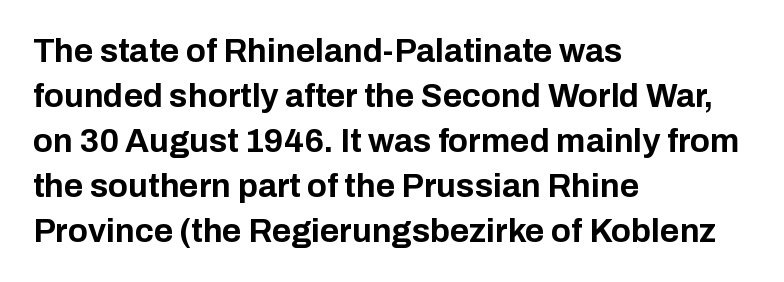
Line beginnings align vertically; line endings do not. Vertical spacing — default. Default kerning and tracking; the words read as compact shapes. Type without underlining. Unlike a traditional serif, this face leaves its strokes unadorned. Strong, thick strokes mark this as bold type.
